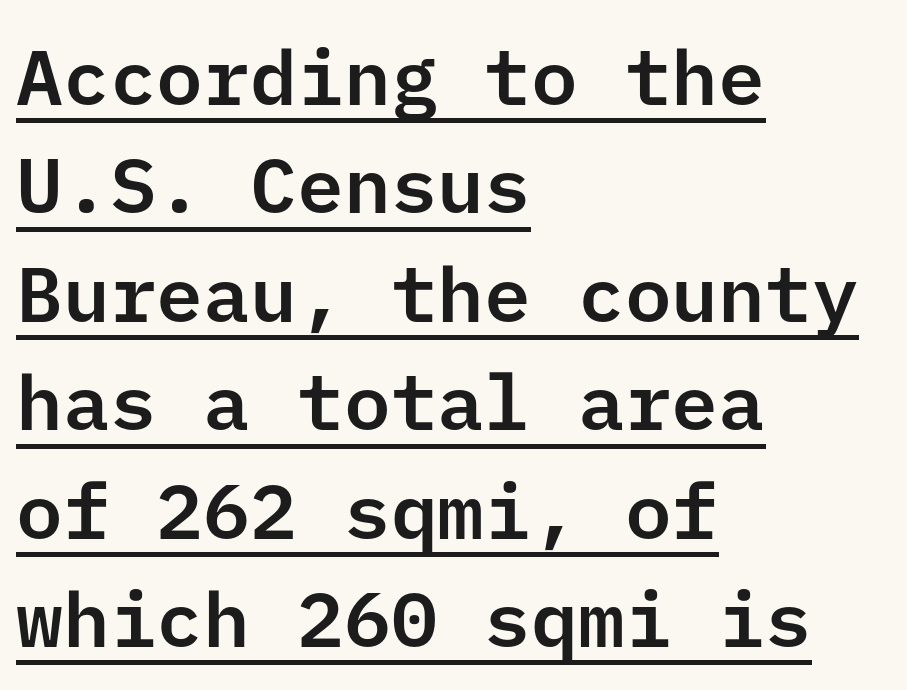
The image shows 78 px sans-serif type, upright; set left-aligned, normal line spacing (1.39x), normal letter spacing, underlined; low stroke contrast and a medium x-height.
